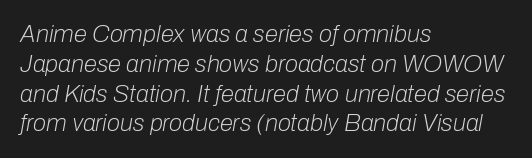
The image shows 24 px text type, italic (leaning right); set left-aligned, line spacing 1.24x, normal letter spacing, not underlined.
